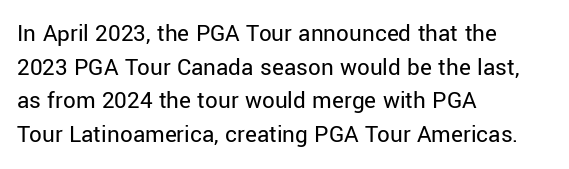
Honestly, there is no underline to notice here at all. When letters stand straight like this, we call the style roman or upright. The passage shown stacks its lines at a standard gap. Horizontal alignment here is leftward, the default for most running prose. Ink coverage per letter is moderate at most.
